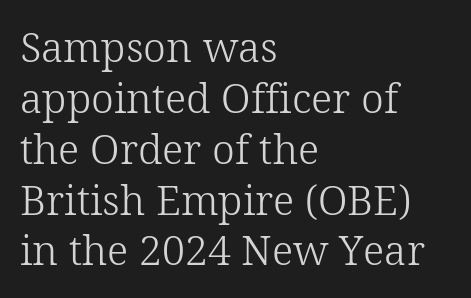
Q: Is the text bold? A: No.
Q: Is the text italic (slanted)? A: No, it is upright.
Q: Is the typeface a serif or a sans-serif typeface? A: Serif.
Q: Is the text underlined? A: No.
Q: How is the paragraph aligned? A: Left-aligned.
Q: Is the spacing between letters normal or unusually wide? A: Normal.
Q: Width (condensed, normal, or wide)? A: Normal.
Q: Stroke contrast? A: Low.
Q: x-height? A: Medium.
Q: Monospaced? A: No.
